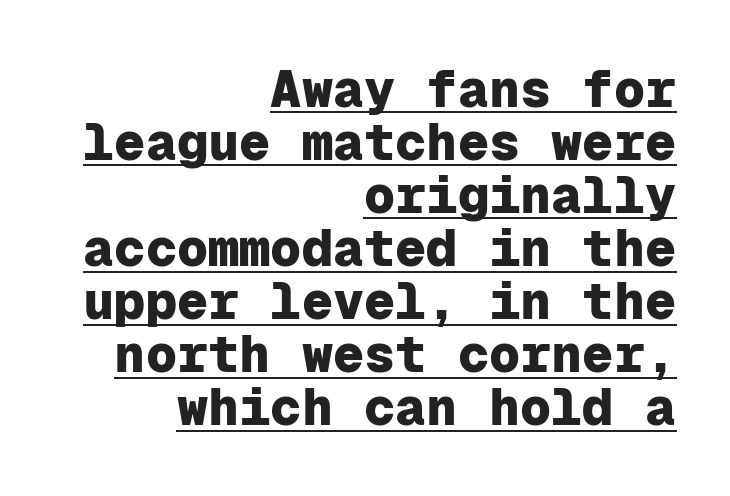
Q: Is the text bold? A: Yes.
Q: Is the text italic (slanted)? A: No, it is upright.
Q: Is the typeface a serif or a sans-serif typeface? A: Sans-serif.
Q: Is the text underlined? A: Yes.
Q: How is the paragraph aligned? A: Right-aligned.
Q: Is the spacing between letters normal or unusually wide? A: Normal.
Q: Is the spacing between lines tight, normal or loose? A: Tight.
Q: Width (condensed, normal, or wide)? A: Normal.
Q: Stroke contrast? A: Low.
Q: x-height? A: Medium.
Q: Monospaced? A: Yes.
